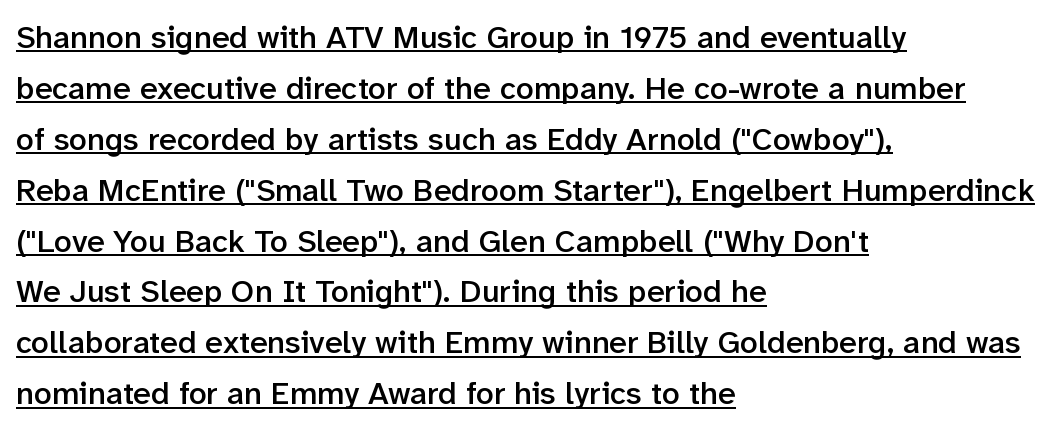
{"serif": "no", "italic": "no", "bold": "semi", "weight": "semibold", "width": "normal", "stroke_contrast": "low", "x_height": "medium", "monospaced": "no", "underline": "yes", "align": "left", "line_spacing": "normal", "line_spacing_ratio": 1.59, "letter_spacing": "normal", "letter_spacing_em": 0.0, "glyph_px": 32}
